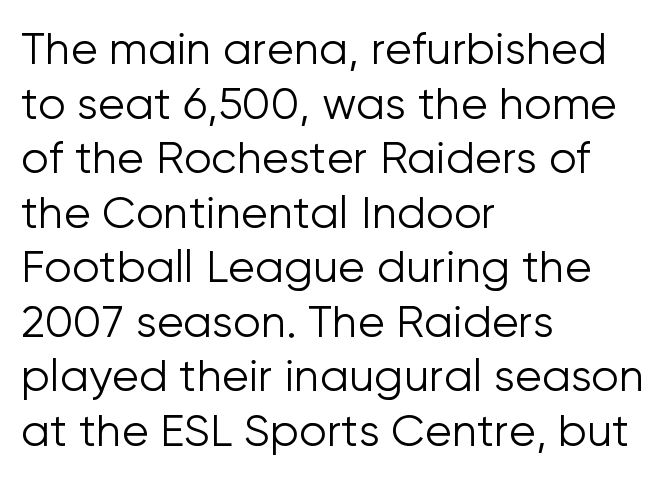
The image shows 44 px light sans-serif type, upright; set left-aligned, line spacing 1.24x, normal letter spacing, not underlined; low stroke contrast and a medium x-height.
